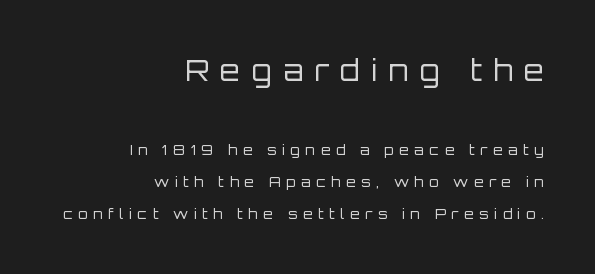
{"serif": "no", "italic": "no", "bold": "no", "weight": "regular", "width": "normal", "stroke_contrast": "low", "x_height": "large", "monospaced": "no", "underline": "no", "align": "right", "line_spacing": "loose", "line_spacing_ratio": 2.27, "letter_spacing": "wide", "letter_spacing_em": 0.39, "larger_block": "first", "size_ratio": 2.07, "glyph_px": 29}
